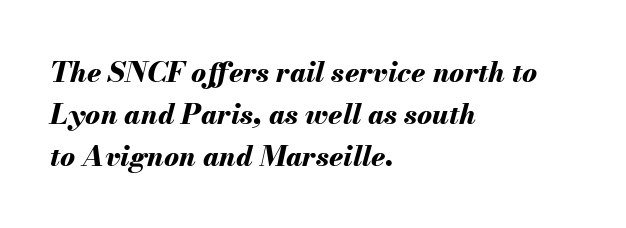
Does the copy run flush right? No — it runs flush left. These lines are rendered in a variable-pitch font. Nobody drew a line under any word here. Glyph-to-glyph distance matches everyday printed text.
